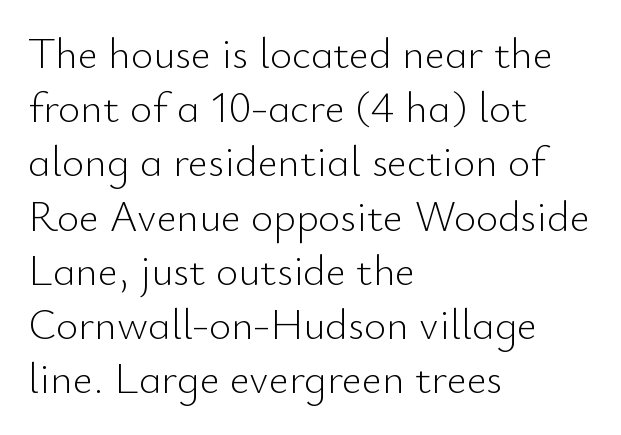
The image shows 43 px light sans-serif type, upright; set left-aligned, normal line spacing (1.26x), normal letter spacing, not underlined; low stroke contrast and a small x-height.
